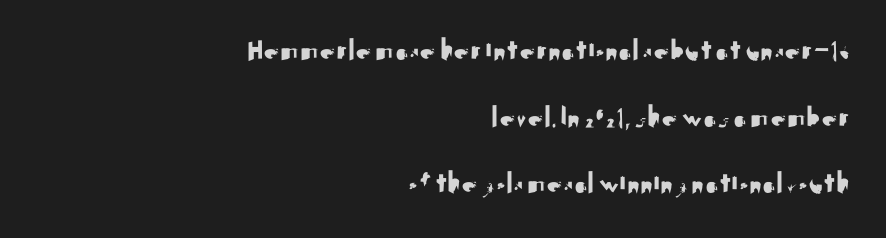
The image shows 31 px sans-serif type, upright; set right-aligned, loose line spacing (2.15x), normal letter spacing, not underlined; medium stroke contrast and a small x-height.
